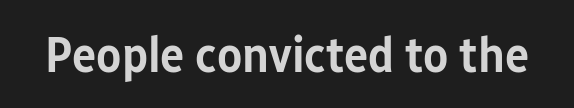
{"serif": "no", "italic": "no", "bold": "semi", "weight": "semibold", "width": "condensed", "stroke_contrast": "low", "x_height": "medium", "monospaced": "no", "underline": "no", "letter_spacing": "normal", "letter_spacing_em": 0.0, "glyph_px": 51}
